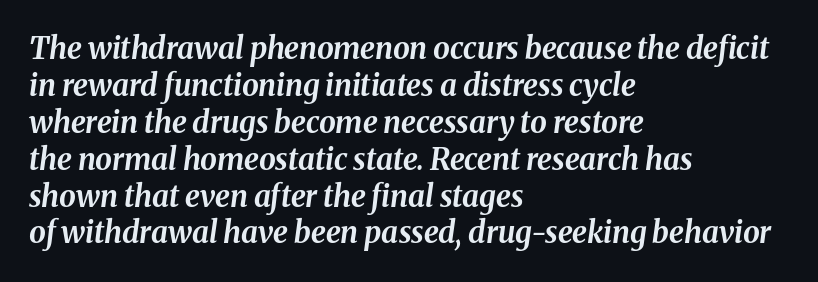
{"italic": "yes", "lean": "right", "slant_degrees": 8, "bold": "yes", "weight": "bold", "width": "normal", "stroke_contrast": "medium", "x_height": "medium", "monospaced": "no", "underline": "no", "align": "left", "line_spacing_ratio": 1.23, "letter_spacing": "normal", "letter_spacing_em": 0.0, "glyph_px": 30}
